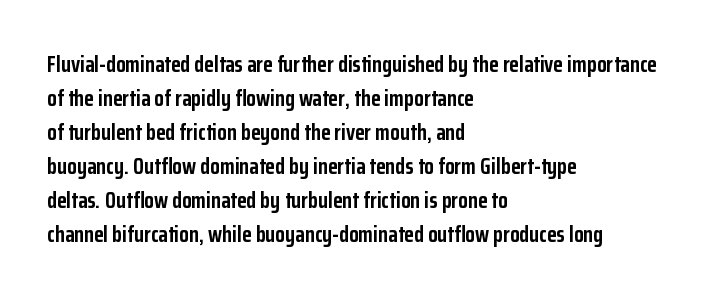
Underline: absent. Default kerning and tracking; the words read as compact shapes. Successive baselines arrive at the customary interval. You can tell it's not italic because the verticals are truly vertical. One-word summary of the alignment: left. These lines carry a lot of weight — the face is fully bold.
